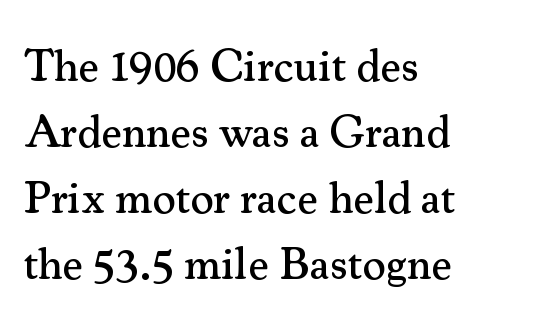
Note the varied advance widths — an 'i' is clearly narrower than an 'm'. In terms of letterspacing, this is plain default setting. The characters display serif detailing at their extremities. The type sits square on the baseline with zero lean.
